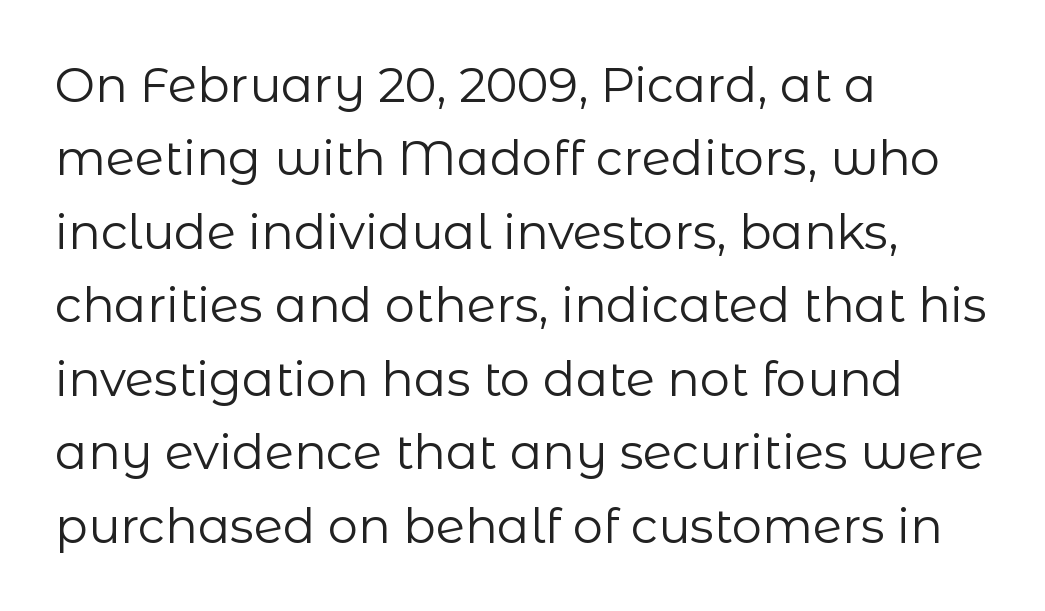
{"serif": "no", "italic": "no", "bold": "no", "weight": "regular", "width": "normal", "stroke_contrast": "low", "x_height": "medium", "monospaced": "no", "underline": "no", "align": "left", "line_spacing": "normal", "line_spacing_ratio": 1.53, "letter_spacing": "normal", "letter_spacing_em": 0.0, "glyph_px": 48}
